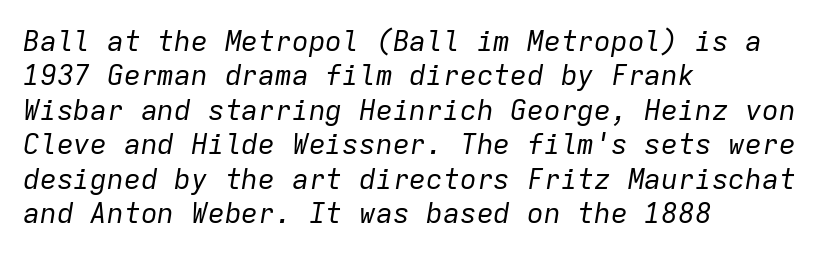
{"italic": "yes", "lean": "right", "slant_degrees": 9, "bold": "no", "weight": "regular", "width": "normal", "stroke_contrast": "low", "x_height": "medium", "monospaced": "yes", "underline": "no", "align": "left", "line_spacing_ratio": 1.23, "letter_spacing": "normal", "letter_spacing_em": 0.0, "glyph_px": 28}
